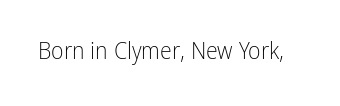
{"italic": "no", "bold": "no", "underline": "no", "letter_spacing": "normal", "letter_spacing_em": 0.0, "glyph_px": 24}
